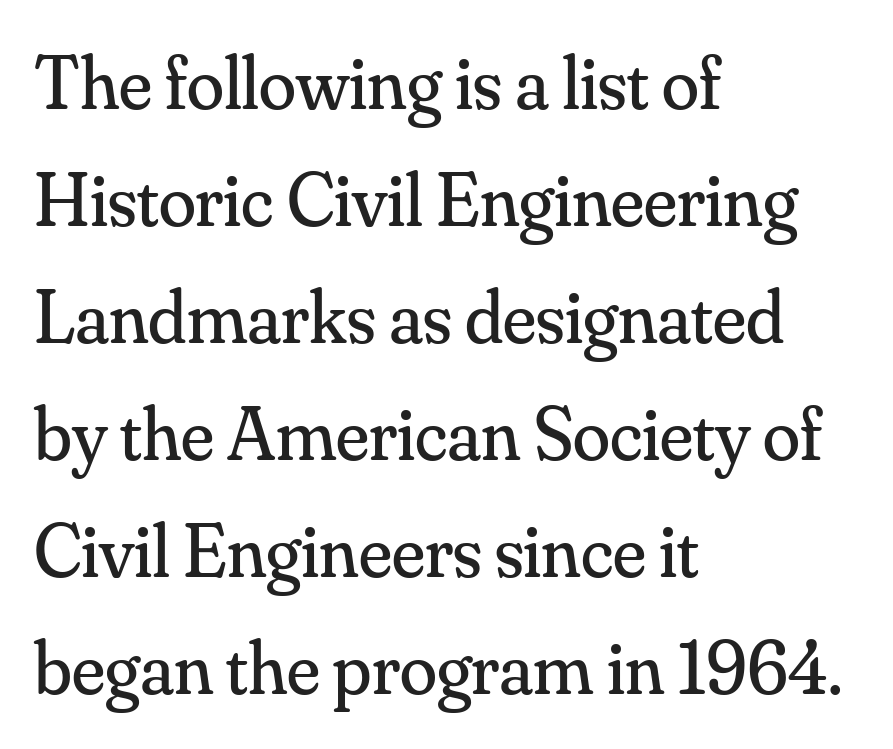
{"serif": "yes", "italic": "no", "bold": "no", "weight": "regular", "width": "normal", "stroke_contrast": "medium", "x_height": "small", "monospaced": "no", "underline": "no", "align": "left", "line_spacing": "normal", "line_spacing_ratio": 1.54, "letter_spacing": "normal", "letter_spacing_em": 0.0, "glyph_px": 76}
